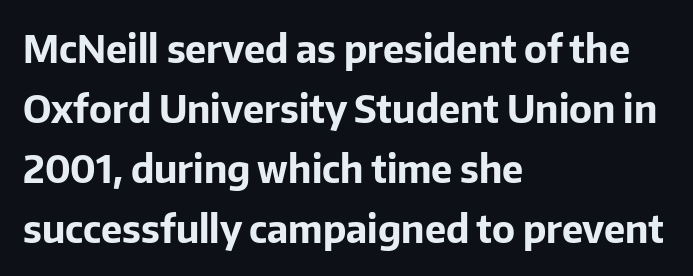
{"serif": "no", "italic": "no", "bold": "yes", "weight": "bold", "width": "normal", "stroke_contrast": "low", "x_height": "medium", "monospaced": "no", "underline": "no", "align": "left", "line_spacing": "normal", "line_spacing_ratio": 1.58, "letter_spacing": "normal", "letter_spacing_em": 0.0, "glyph_px": 38}
